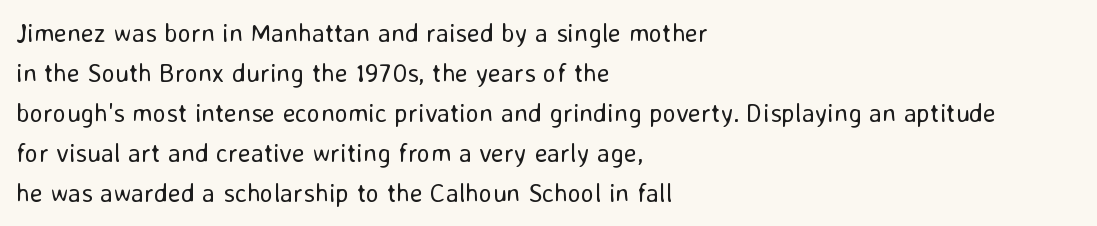
{"italic": "no", "bold": "no", "underline": "no", "align": "left", "line_spacing": "normal", "line_spacing_ratio": 1.54, "letter_spacing": "normal", "letter_spacing_em": 0.0, "glyph_px": 26}
